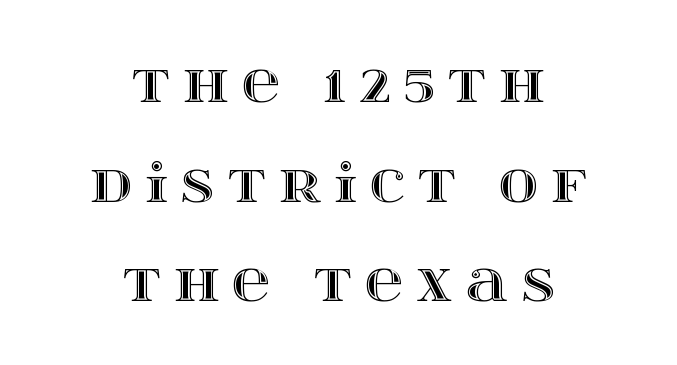
Do the letters lean? They stand straight. Here the designer chose a conventional face with non-uniform glyph widths. A typesetter would call this heavily tracked-out type. Nobody drew a line under any word here. Horizontally, the lines are justified to the midpoint only.
